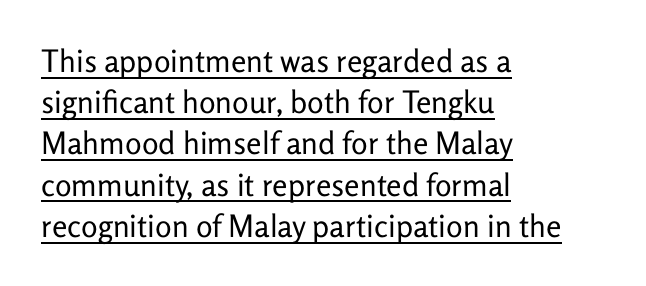
{"serif": "no", "italic": "no", "bold": "no", "weight": "regular", "width": "normal", "stroke_contrast": "low", "x_height": "medium", "monospaced": "no", "underline": "yes", "align": "left", "line_spacing": "normal", "line_spacing_ratio": 1.33, "letter_spacing": "normal", "letter_spacing_em": 0.0, "glyph_px": 31}
